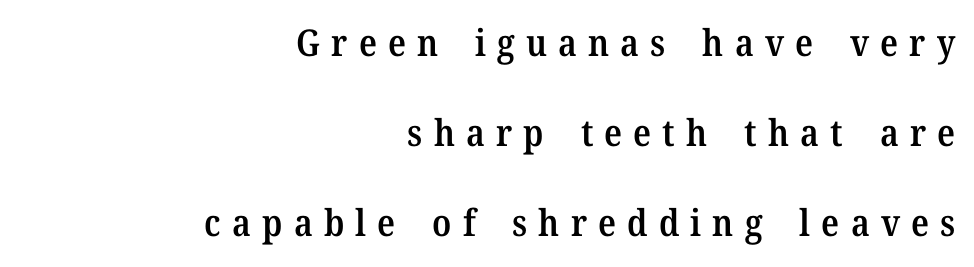
The image shows 37 px semibold serif type, upright; set right-aligned, loose line spacing (2.43x), unusually wide letter spacing (+0.3 em), not underlined; medium stroke contrast and a medium x-height.
